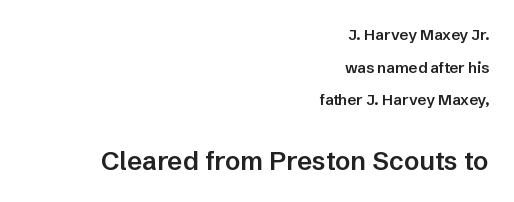
The zone under the glyphs is completely vacant. Designer's note — italics off, roman on. The lines are quadded right. This block would shrink considerably if given ordinary leading; it's expanded now. No extra tracking has been applied to these lines.
